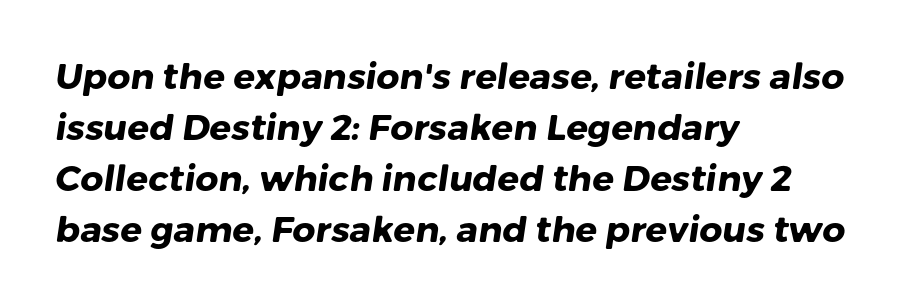
The image shows 36 px heavy sans-serif type; set left-aligned, normal line spacing (1.42x), normal letter spacing, not underlined; low stroke contrast and a medium x-height.
